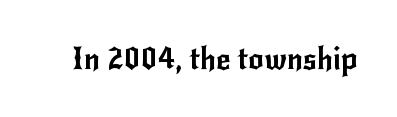
{"serif": "no", "italic": "no", "width": "normal", "stroke_contrast": "low", "x_height": "small", "monospaced": "no", "underline": "no", "letter_spacing": "normal", "letter_spacing_em": 0.0, "glyph_px": 31}
